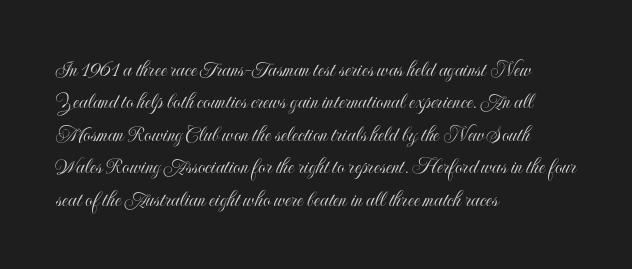
{"underline": "no", "align": "left", "line_spacing": "normal", "line_spacing_ratio": 1.41, "letter_spacing": "normal", "letter_spacing_em": 0.0, "glyph_px": 23}
